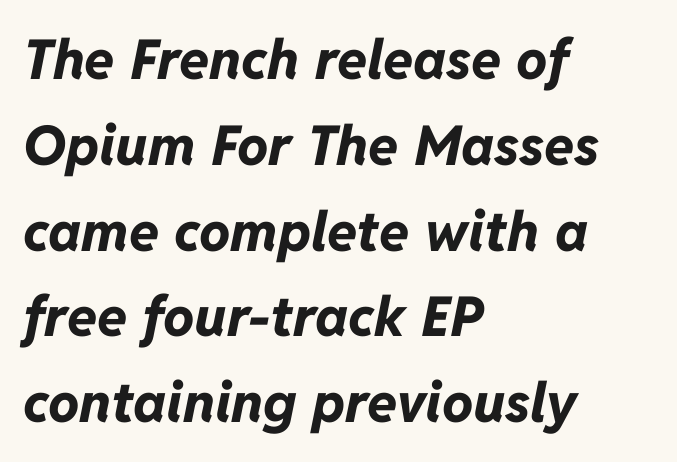
The face used here has a pronounced slope to its letters. Every row of glyphs begins at an identical x-position on the left. The rendering uses natural spacing where letterforms have individual widths. Each glyph is drawn with heavy, bold strokes. This sample uses plain, unmodified letter spacing. Baseline-to-baseline distance is the conventional proportion of letter height.
